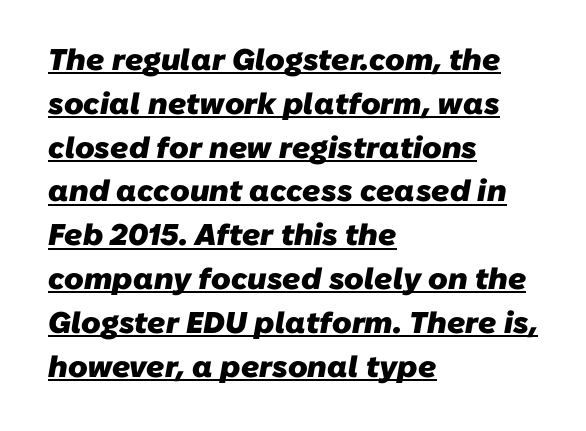
This sample uses plain, unmodified letter spacing. Note: no serifs on the glyphs. Note the varied advance widths — an 'i' is clearly narrower than an 'm'. Plenty of ink on the page — the face is bold. Leading matches the norm, producing a regular column.
